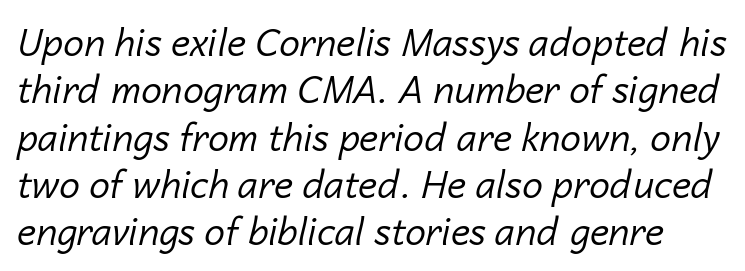
Q: Is the text bold? A: No.
Q: Is the text italic (slanted)? A: Yes, it leans right by about 14 degrees.
Q: Is the text underlined? A: No.
Q: Is the spacing between letters normal or unusually wide? A: Normal.
Q: Is the spacing between lines tight, normal or loose? A: Normal.
Q: Width (condensed, normal, or wide)? A: Normal.
Q: Stroke contrast? A: Low.
Q: x-height? A: Medium.
Q: Monospaced? A: No.
